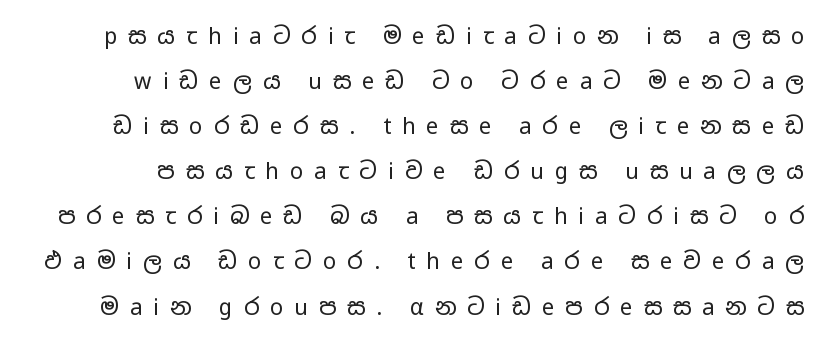
The image shows 22 px text type, upright; set loose line spacing (2.05x), unusually wide letter spacing (+0.5 em), not underlined.
